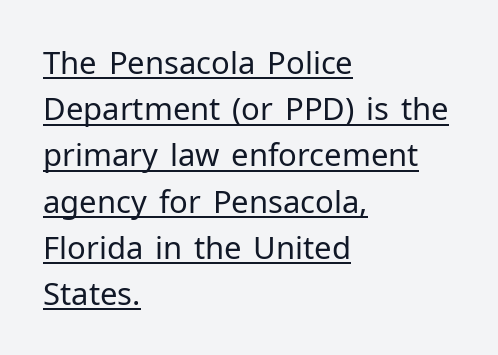
Q: Is the text bold? A: No.
Q: Is the text italic (slanted)? A: No, it is upright.
Q: Is the typeface a serif or a sans-serif typeface? A: Sans-serif.
Q: Is the text underlined? A: Yes.
Q: How is the paragraph aligned? A: Left-aligned.
Q: Is the spacing between letters normal or unusually wide? A: Normal.
Q: Is the spacing between lines tight, normal or loose? A: Normal.
Q: Width (condensed, normal, or wide)? A: Normal.
Q: Stroke contrast? A: Low.
Q: x-height? A: Medium.
Q: Monospaced? A: No.
